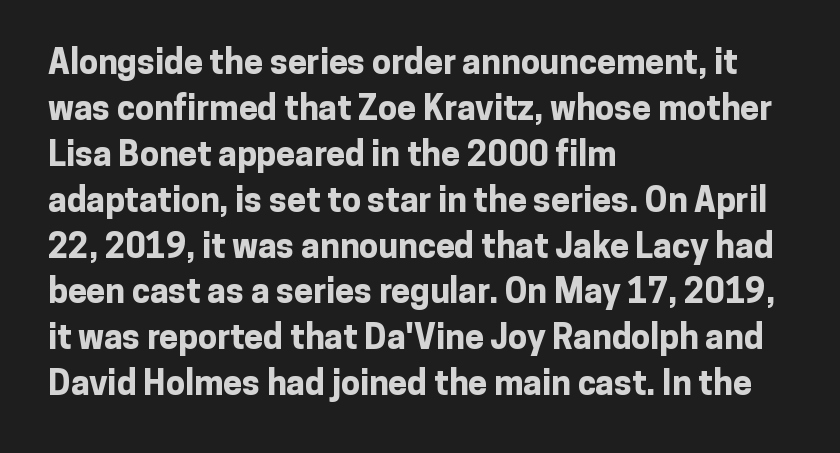
The image shows 34 px bold sans-serif type, upright; set left-aligned, normal line spacing (1.35x), normal letter spacing, not underlined; low stroke contrast and a medium x-height.
